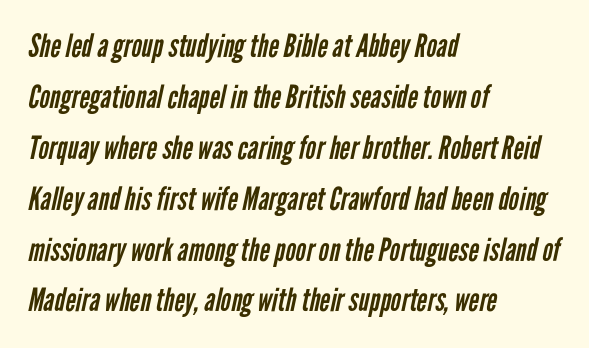
The image shows 32 px regular-weight, condensed sans-serif type; set left-aligned, normal line spacing (1.59x), normal letter spacing, not underlined; low stroke contrast and a medium x-height.
